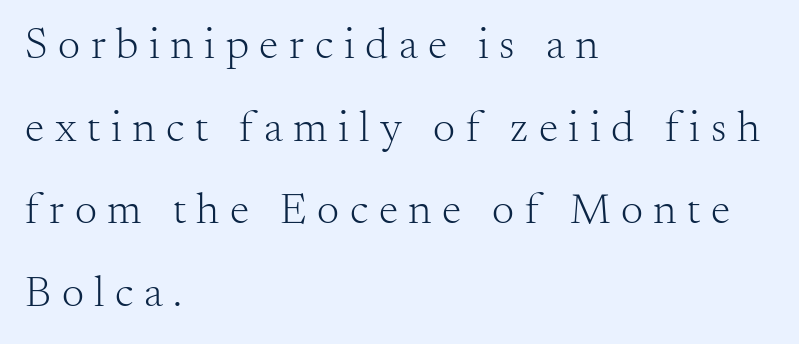
The image shows 44 px light serif type, upright; set left-aligned, line spacing 1.88x, unusually wide letter spacing (+0.24 em), not underlined; medium stroke contrast and a small x-height.
